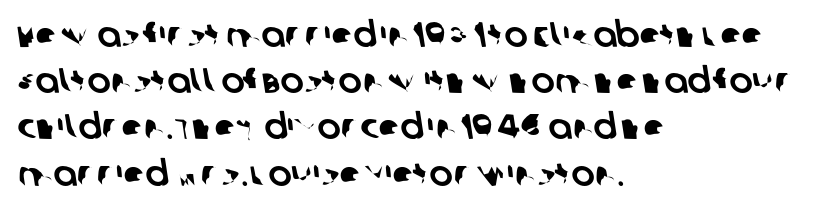
Unmarked baselines from the first word to the last. Regular leading. The typesetter chose a ragged-right arrangement here. Think of a printed novel: that variable character pitch is what you see here.
